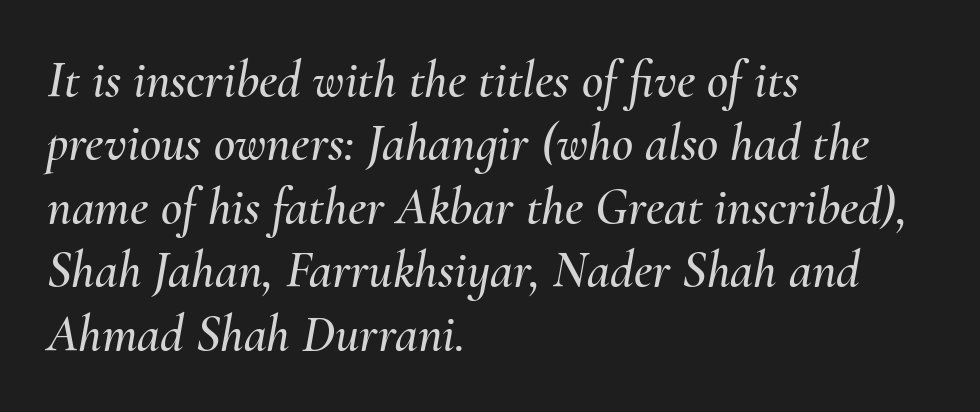
The image shows 52 px text type, italic (leaning right); set left-aligned, line spacing 1.22x, normal letter spacing, not underlined; medium stroke contrast and a small x-height.
